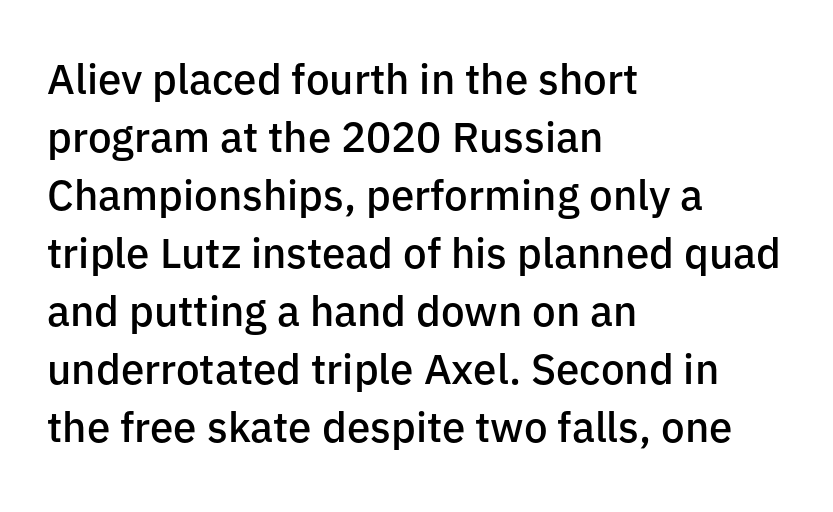
{"serif": "no", "italic": "no", "bold": "semi", "weight": "semibold", "width": "normal", "stroke_contrast": "low", "x_height": "medium", "monospaced": "no", "underline": "no", "align": "left", "line_spacing": "normal", "line_spacing_ratio": 1.38, "letter_spacing": "normal", "letter_spacing_em": 0.0, "glyph_px": 42}
